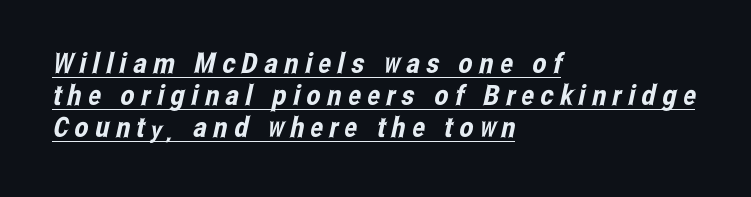
The image shows 28 px condensed sans-serif type; set left-aligned, tight line spacing (1.15x), unusually wide letter spacing (+0.23 em), underlined; low stroke contrast and a medium x-height.
